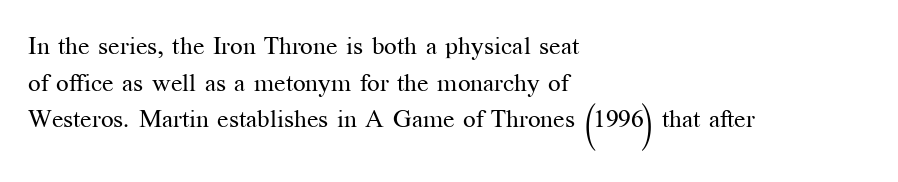
The image shows 25 px text type, upright; set left-aligned, normal line spacing (1.47x), normal letter spacing, not underlined.
